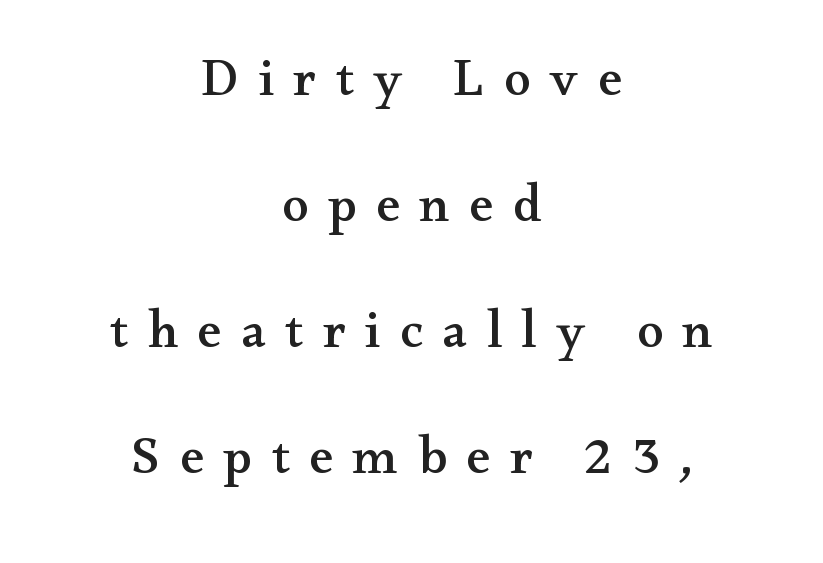
Q: Is the text italic (slanted)? A: No, it is upright.
Q: Is the typeface a serif or a sans-serif typeface? A: Serif.
Q: Is the text underlined? A: No.
Q: How is the paragraph aligned? A: Centered.
Q: Is the spacing between letters normal or unusually wide? A: Unusually wide.
Q: Is the spacing between lines tight, normal or loose? A: Loose.
Q: Width (condensed, normal, or wide)? A: Wide.
Q: Stroke contrast? A: Medium.
Q: x-height? A: Small.
Q: Monospaced? A: No.
